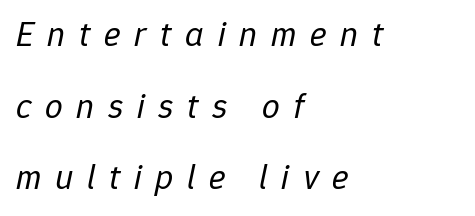
{"italic": "yes", "lean": "right", "slant_degrees": 12, "bold": "no", "weight": "regular", "width": "normal", "stroke_contrast": "low", "x_height": "medium", "monospaced": "no", "underline": "no", "align": "left", "line_spacing": "loose", "line_spacing_ratio": 2.05, "letter_spacing": "wide", "letter_spacing_em": 0.39, "glyph_px": 35}
